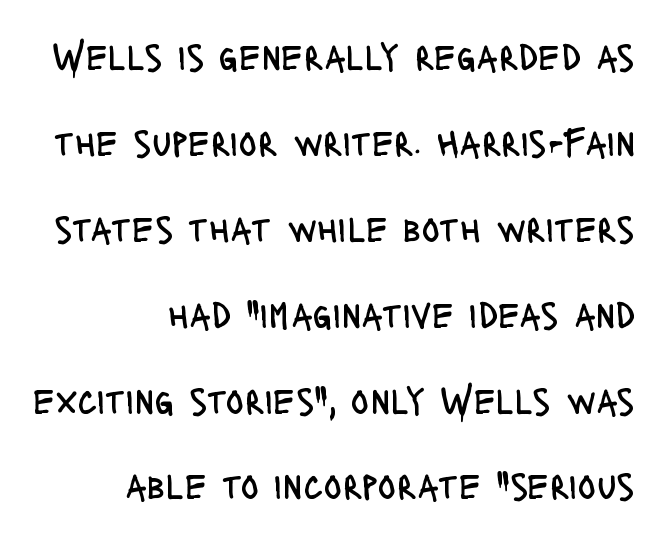
{"serif": "no", "italic": "no", "bold": "no", "weight": "regular", "width": "condensed", "stroke_contrast": "low", "x_height": "large", "monospaced": "no", "underline": "no", "align": "right", "line_spacing": "loose", "line_spacing_ratio": 2.26, "letter_spacing": "normal", "letter_spacing_em": 0.0, "glyph_px": 38}
